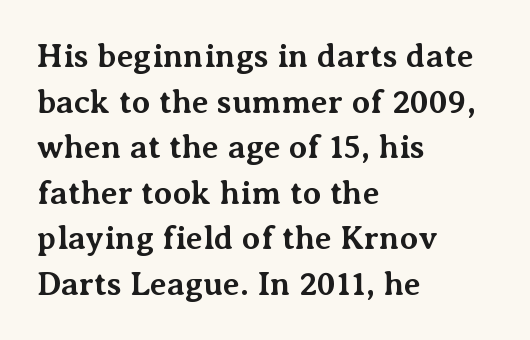
{"serif": "yes", "italic": "no", "bold": "yes", "weight": "bold", "width": "normal", "stroke_contrast": "medium", "x_height": "medium", "monospaced": "no", "underline": "no", "align": "left", "line_spacing": "normal", "line_spacing_ratio": 1.38, "letter_spacing": "normal", "letter_spacing_em": 0.0, "glyph_px": 33}
